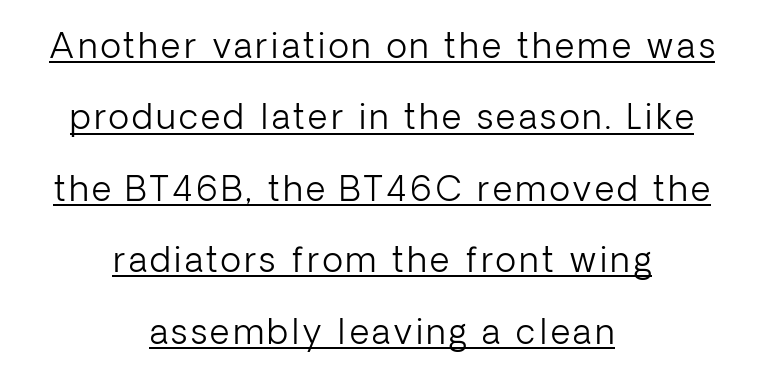
The image shows 34 px light sans-serif type, upright; set centered, loose line spacing (2.1x), underlined; low stroke contrast and a medium x-height.
